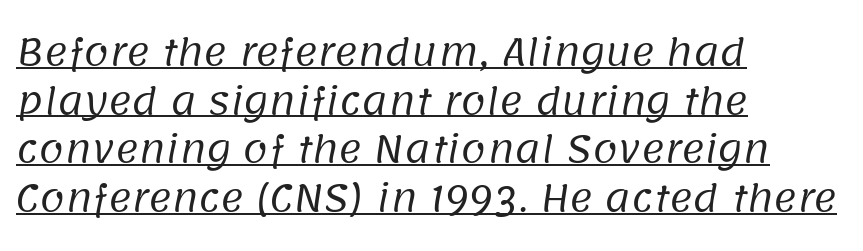
{"serif": "no", "bold": "no", "weight": "regular", "width": "normal", "stroke_contrast": "low", "x_height": "large", "monospaced": "no", "underline": "yes", "align": "left", "line_spacing": "normal", "line_spacing_ratio": 1.35, "letter_spacing": "normal", "letter_spacing_em": 0.0, "glyph_px": 36}
